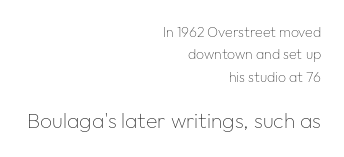
Vertical strokes here are truly vertical. The lines sit at an ordinary, default distance from one another. The foot of each line stays bare and open. Bold? No — there's no thickening of the strokes. The passage shown has conventional tracking throughout.
